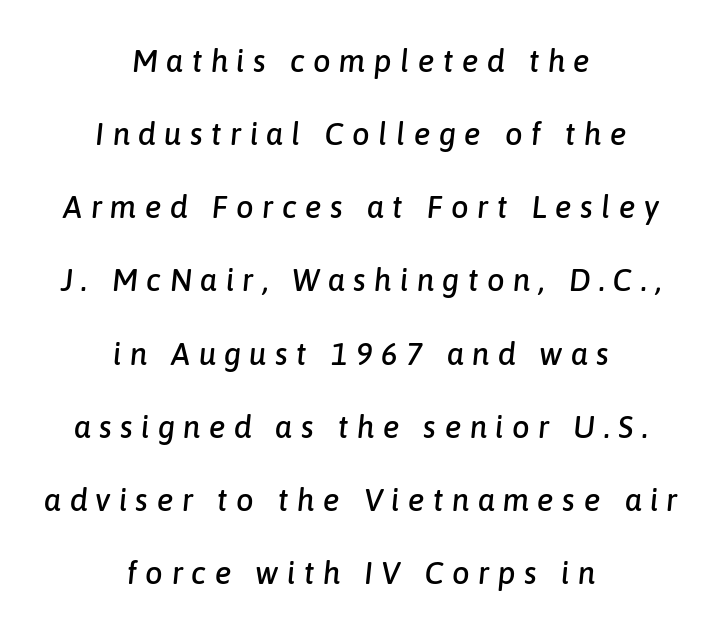
{"italic": "yes", "lean": "right", "slant_degrees": 6, "width": "normal", "stroke_contrast": "low", "x_height": "medium", "monospaced": "no", "underline": "no", "align": "center", "line_spacing": "loose", "line_spacing_ratio": 2.36, "letter_spacing": "wide", "letter_spacing_em": 0.27, "glyph_px": 31}
